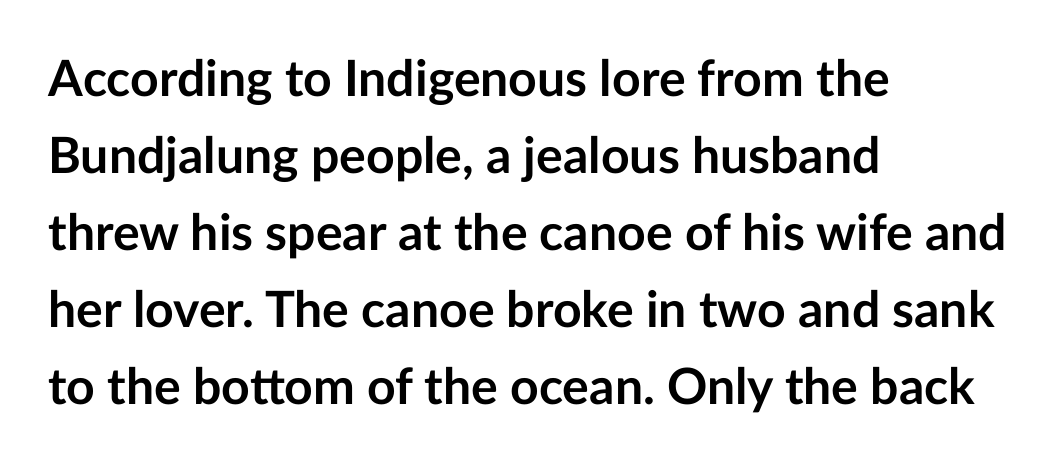
The typesetter chose a ragged-right arrangement here. Looks like regular typesetting: each glyph gets only the width it needs. Upright lettering throughout. These lines keep a tight, regular rhythm from letter to letter.
